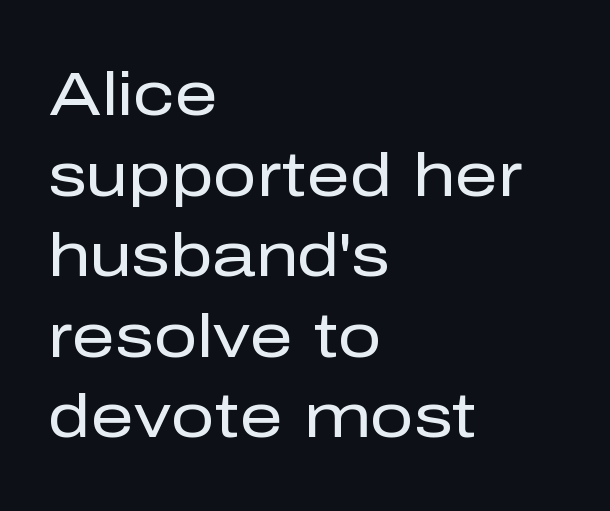
{"serif": "no", "italic": "no", "bold": "no", "weight": "regular", "width": "normal", "stroke_contrast": "low", "x_height": "medium", "monospaced": "no", "underline": "no", "align": "left", "line_spacing": "normal", "line_spacing_ratio": 1.32, "letter_spacing": "normal", "letter_spacing_em": 0.0, "glyph_px": 61}
